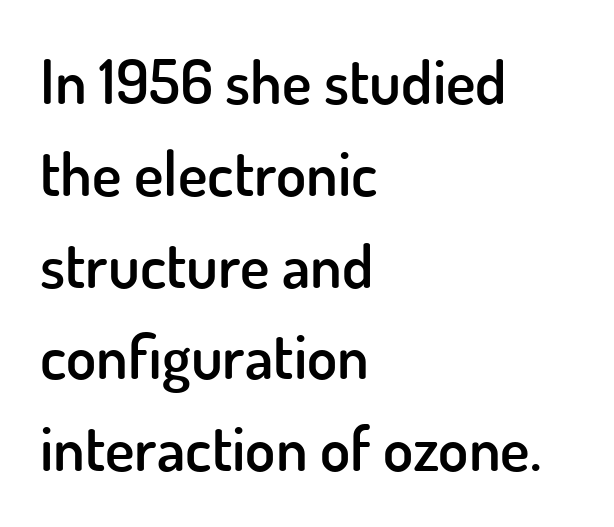
The image shows 62 px semibold sans-serif type, upright; set left-aligned, normal line spacing (1.48x), normal letter spacing, not underlined; low stroke contrast and a small x-height.
